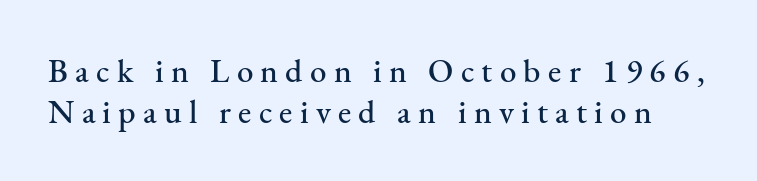
The letters stand straight up with perfectly vertical stems. Look at the tracking — it's clearly loosened, letters drifting apart. Is this a fixed-width face? No — the glyphs have proportional, varying widths. The passage shown is typeset with a serif family.
